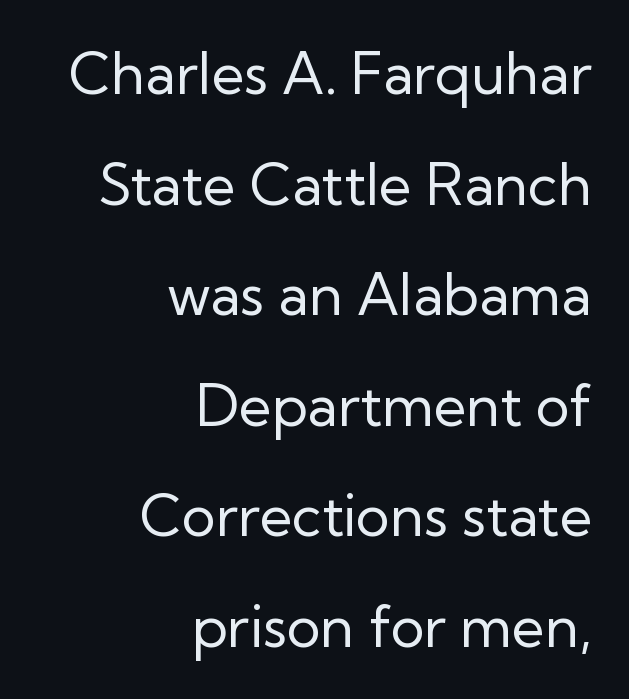
Q: Is the text bold? A: No.
Q: Is the text italic (slanted)? A: No, it is upright.
Q: Is the typeface a serif or a sans-serif typeface? A: Sans-serif.
Q: Is the text underlined? A: No.
Q: How is the paragraph aligned? A: Right-aligned.
Q: Is the spacing between letters normal or unusually wide? A: Normal.
Q: Is the spacing between lines tight, normal or loose? A: Loose.
Q: Width (condensed, normal, or wide)? A: Normal.
Q: Stroke contrast? A: Low.
Q: x-height? A: Medium.
Q: Monospaced? A: No.
